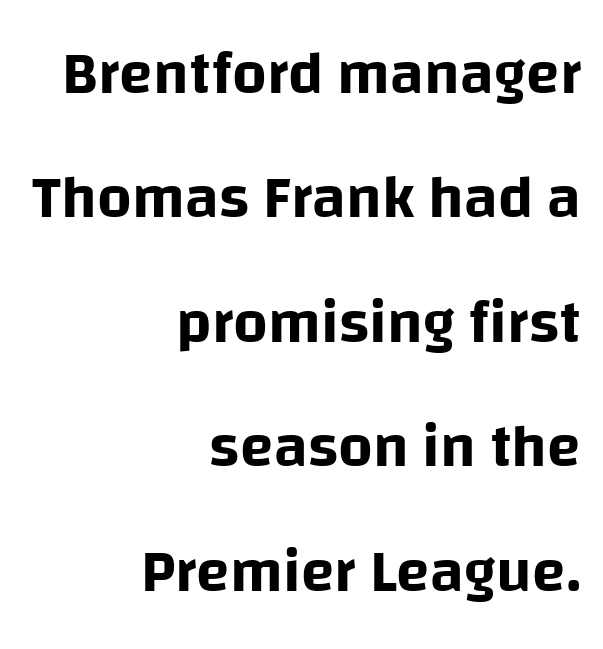
{"serif": "no", "italic": "no", "width": "normal", "stroke_contrast": "low", "x_height": "large", "monospaced": "no", "underline": "no", "align": "right", "line_spacing": "loose", "line_spacing_ratio": 2.04, "letter_spacing": "normal", "letter_spacing_em": 0.0, "glyph_px": 61}
